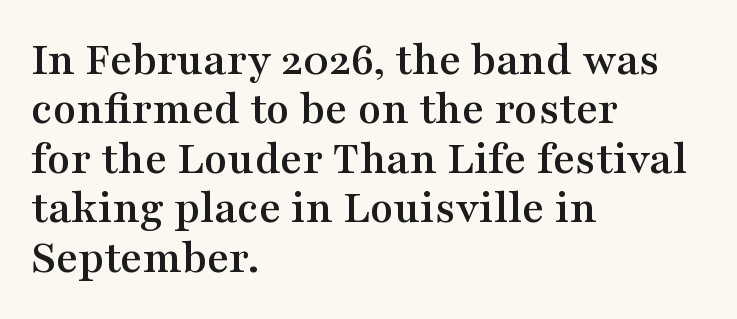
{"serif": "yes", "italic": "no", "width": "wide", "stroke_contrast": "medium", "x_height": "medium", "monospaced": "no", "underline": "no", "align": "left", "line_spacing": "tight", "line_spacing_ratio": 1.03, "letter_spacing": "normal", "letter_spacing_em": 0.0, "glyph_px": 48}
